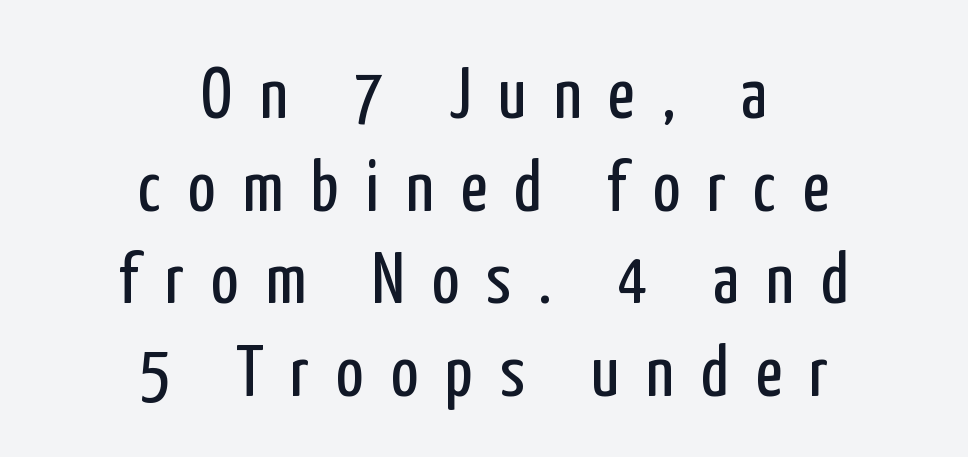
The image shows 73 px regular-weight, condensed sans-serif type, upright; set centered, normal line spacing (1.27x), unusually wide letter spacing (+0.37 em), not underlined; low stroke contrast and a medium x-height.
